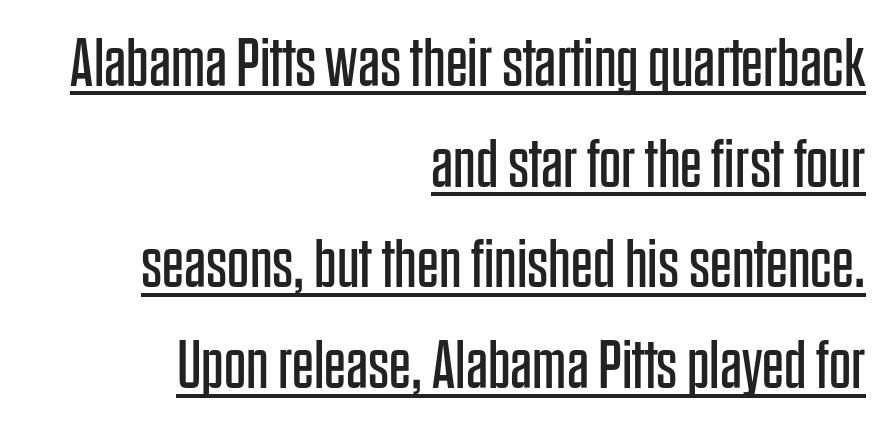
Q: Is the text bold? A: No.
Q: Is the text italic (slanted)? A: No, it is upright.
Q: Is the typeface a serif or a sans-serif typeface? A: Sans-serif.
Q: Is the text underlined? A: Yes.
Q: How is the paragraph aligned? A: Right-aligned.
Q: Is the spacing between letters normal or unusually wide? A: Normal.
Q: Is the spacing between lines tight, normal or loose? A: Normal.
Q: Width (condensed, normal, or wide)? A: Condensed.
Q: Stroke contrast? A: Low.
Q: x-height? A: Large.
Q: Monospaced? A: No.
